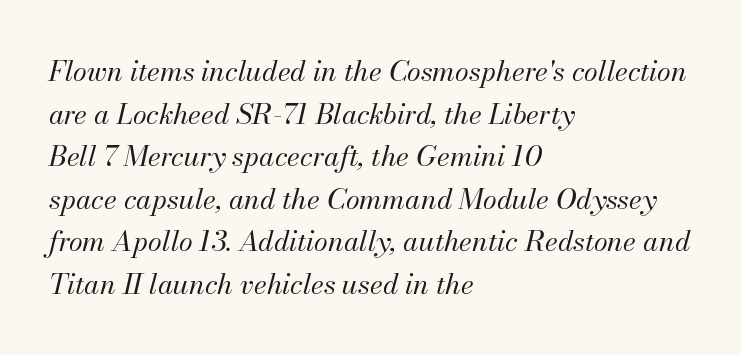
Varying glyph widths throughout — classic text-font behaviour. Tracking value appears to be zero — textbook default spacing. Every character sits at an angle, as italics do. These lines are set flush left with a ragged right edge.
